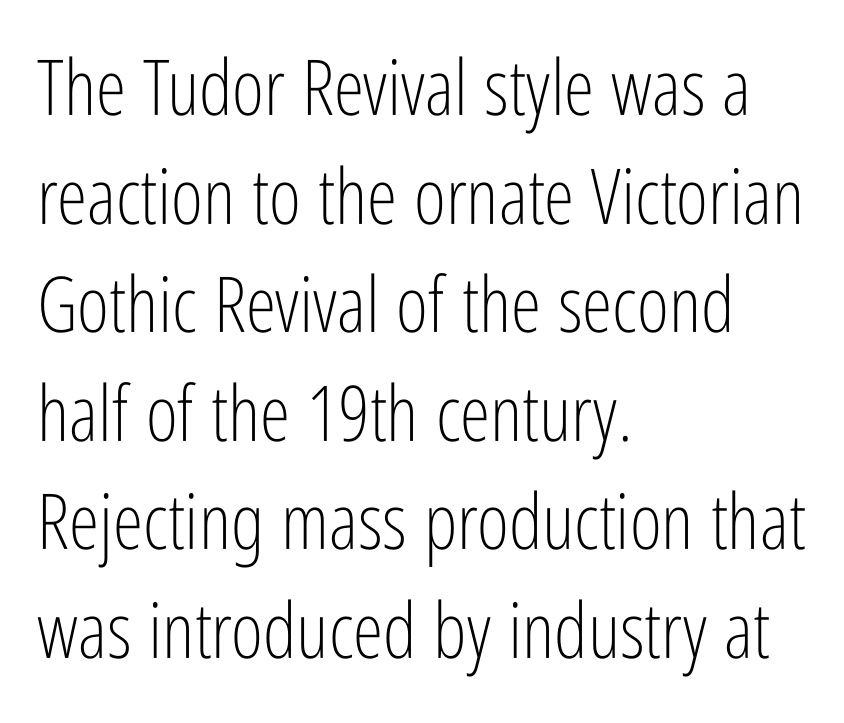
{"serif": "no", "italic": "no", "bold": "no", "weight": "light", "width": "condensed", "stroke_contrast": "low", "x_height": "medium", "monospaced": "no", "underline": "no", "align": "left", "line_spacing": "normal", "line_spacing_ratio": 1.41, "letter_spacing": "normal", "letter_spacing_em": 0.0, "glyph_px": 77}
